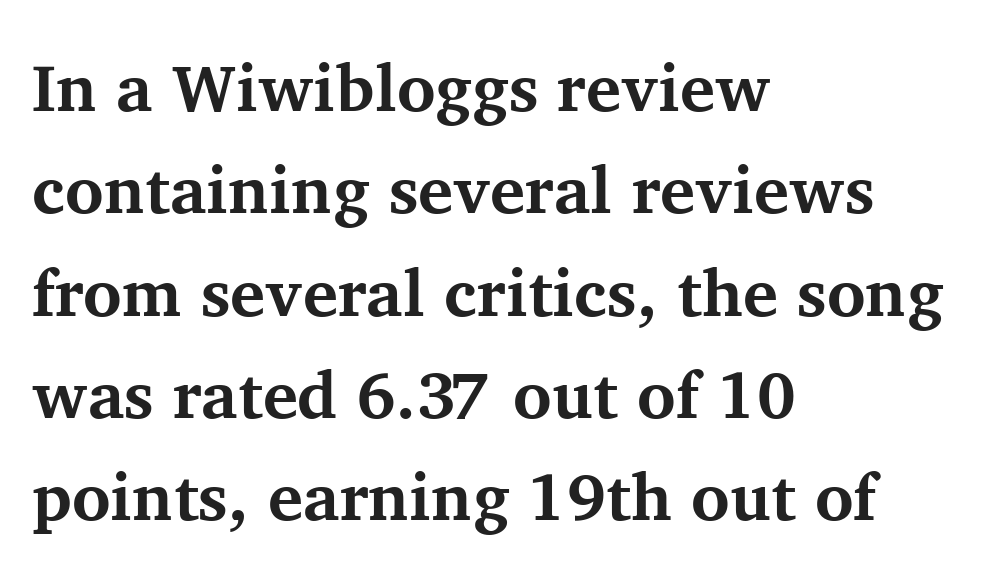
{"serif": "yes", "italic": "no", "bold": "yes", "weight": "bold", "width": "normal", "stroke_contrast": "medium", "x_height": "medium", "monospaced": "no", "underline": "no", "align": "left", "line_spacing": "normal", "line_spacing_ratio": 1.55, "letter_spacing": "normal", "letter_spacing_em": 0.0, "glyph_px": 66}
